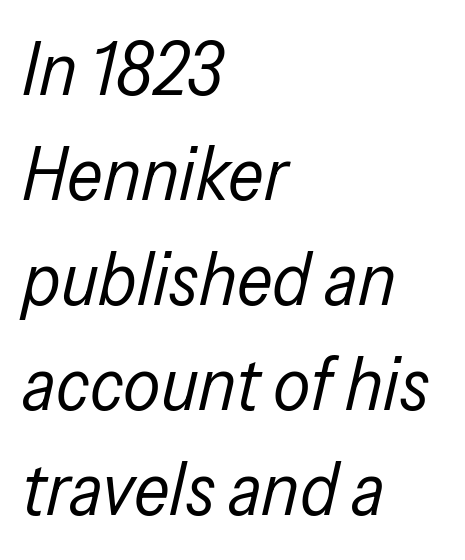
Each line starts at the same left margin while the right side varies. Look at the tracking — it's just the regular setting, nothing added. You can tell it's italic because the verticals aren't actually vertical. The string is rendered with underlining switched off. The rows are spaced the way most documents space them. Ink coverage per letter is moderate at most.
